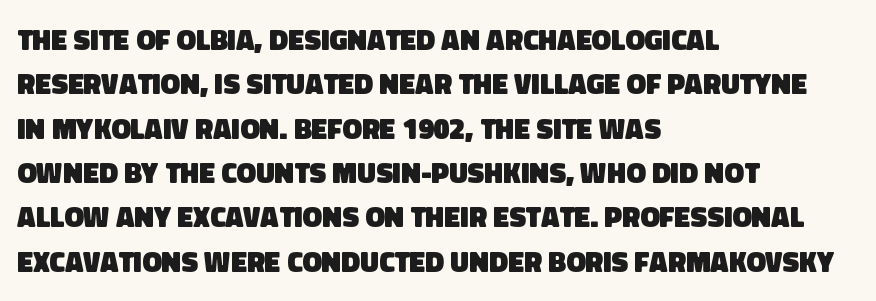
Honestly, the letter spacing is just normal — you wouldn't notice it. Line spacing here is normal. Notice how the passage keeps a crisp vertical edge on the left only. The string is rendered with underlining switched off. The type family on display is of the sans-serif kind.
